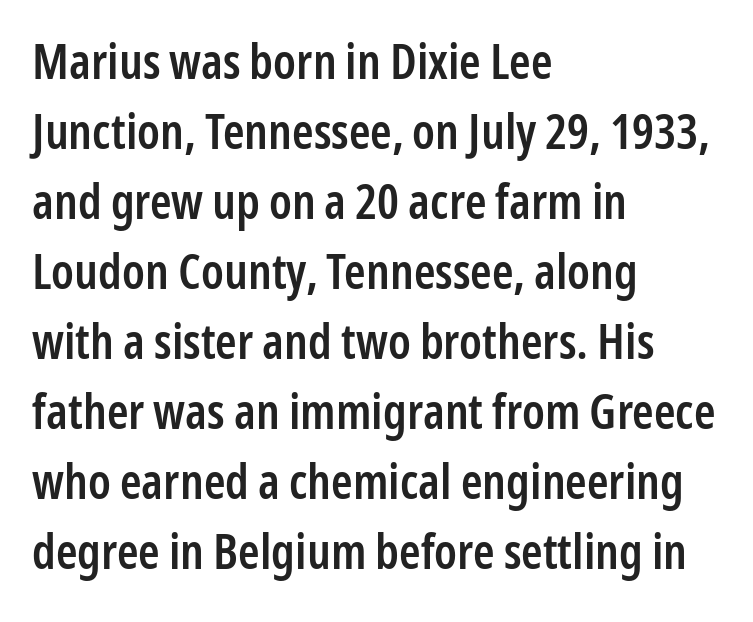
The image shows 49 px semibold, condensed sans-serif type, upright; set left-aligned, normal line spacing (1.43x), normal letter spacing, not underlined; low stroke contrast and a medium x-height.
